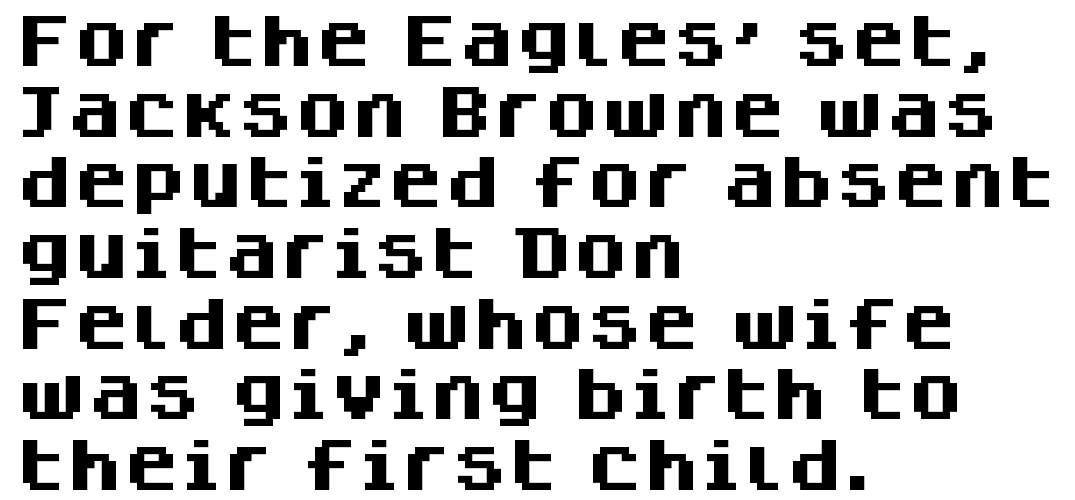
The image shows 57 px heavy sans-serif type, upright; set left-aligned, line spacing 1.24x, normal letter spacing, not underlined; medium stroke contrast and a large x-height.
